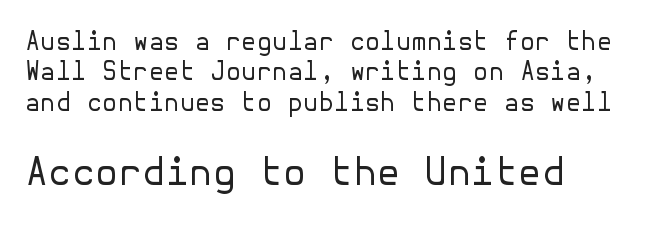
Q: Is the text bold? A: No.
Q: Is the text italic (slanted)? A: No, it is upright.
Q: Is the typeface a serif or a sans-serif typeface? A: Sans-serif.
Q: Is the text underlined? A: No.
Q: How is the paragraph aligned? A: Left-aligned.
Q: Is the spacing between letters normal or unusually wide? A: Normal.
Q: Which block of text is set in a larger size, the first (top) or the second (bottom)? A: The second (bottom) one.
Q: Width (condensed, normal, or wide)? A: Normal.
Q: Stroke contrast? A: Low.
Q: x-height? A: Medium.
